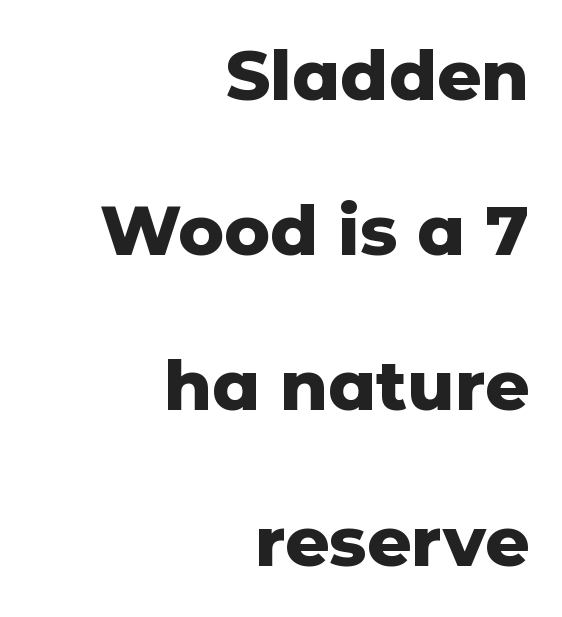
Q: Is the text bold? A: Yes.
Q: Is the text italic (slanted)? A: No, it is upright.
Q: Is the typeface a serif or a sans-serif typeface? A: Sans-serif.
Q: Is the text underlined? A: No.
Q: How is the paragraph aligned? A: Right-aligned.
Q: Is the spacing between letters normal or unusually wide? A: Normal.
Q: Is the spacing between lines tight, normal or loose? A: Loose.
Q: Width (condensed, normal, or wide)? A: Normal.
Q: Stroke contrast? A: Low.
Q: x-height? A: Medium.
Q: Monospaced? A: No.
